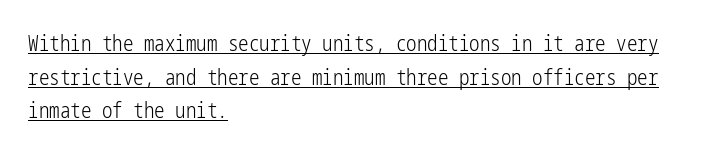
The image shows 21 px text type, upright; set left-aligned, normal line spacing (1.6x), normal letter spacing, underlined.
